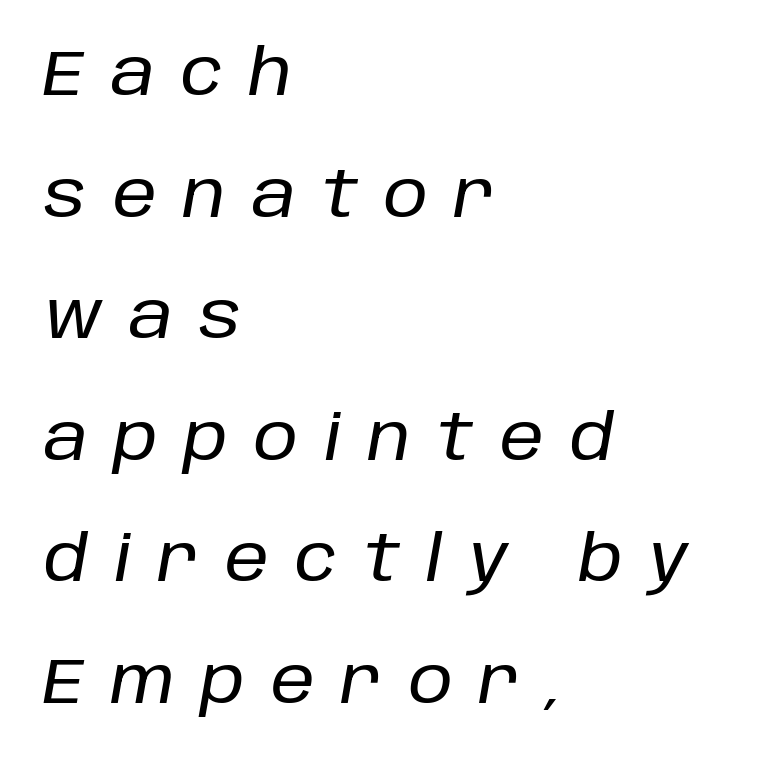
Q: Is the text italic (slanted)? A: Yes, it leans right by about 10 degrees.
Q: Is the text underlined? A: No.
Q: How is the paragraph aligned? A: Left-aligned.
Q: Is the spacing between letters normal or unusually wide? A: Unusually wide.
Q: Is the spacing between lines tight, normal or loose? A: Loose.
Q: Width (condensed, normal, or wide)? A: Normal.
Q: Stroke contrast? A: Low.
Q: x-height? A: Large.
Q: Monospaced? A: No.
